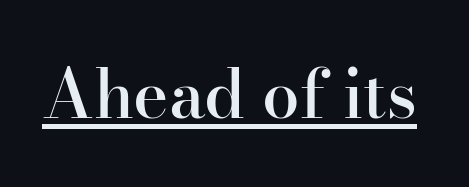
{"serif": "yes", "italic": "no", "bold": "semi", "weight": "semibold", "width": "normal", "stroke_contrast": "high", "x_height": "small", "monospaced": "no", "underline": "yes", "letter_spacing": "normal", "letter_spacing_em": 0.0, "glyph_px": 67}
